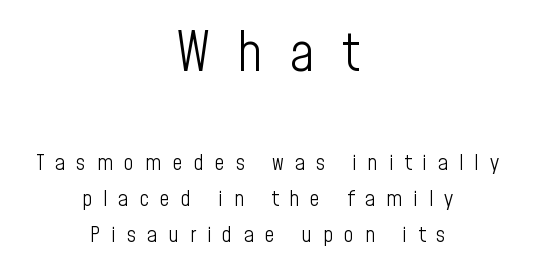
This sample uses a sans-serif face. Every stem runs plumb, perpendicular to the baseline. If you measured baseline to baseline, you'd find a middling distance. Think of a printed novel: that variable character pitch is what you see here. Short and long lines alike share a common midpoint.
